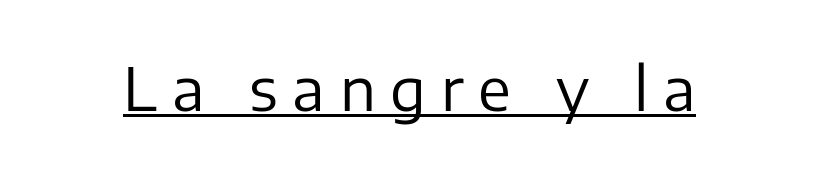
The image shows 59 px regular-weight sans-serif type, upright; set unusually wide letter spacing (+0.25 em), underlined; low stroke contrast and a medium x-height.
